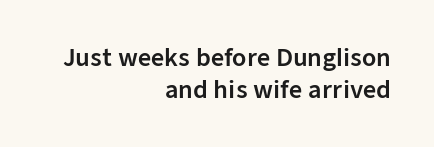
The image shows 23 px text type, upright; set right-aligned, normal line spacing (1.39x), normal letter spacing, not underlined.
